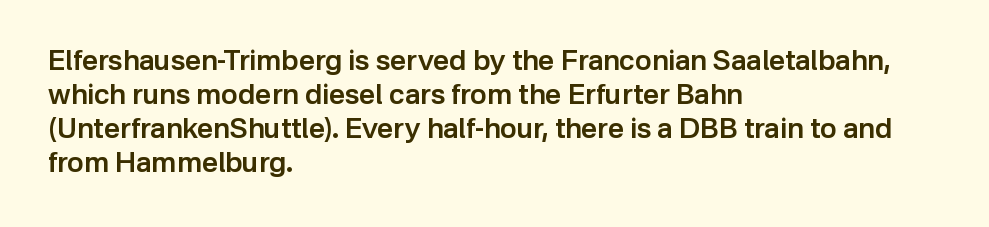
The image shows 28 px semibold sans-serif type, upright; set left-aligned, line spacing 1.21x, normal letter spacing, not underlined; low stroke contrast and a medium x-height.
